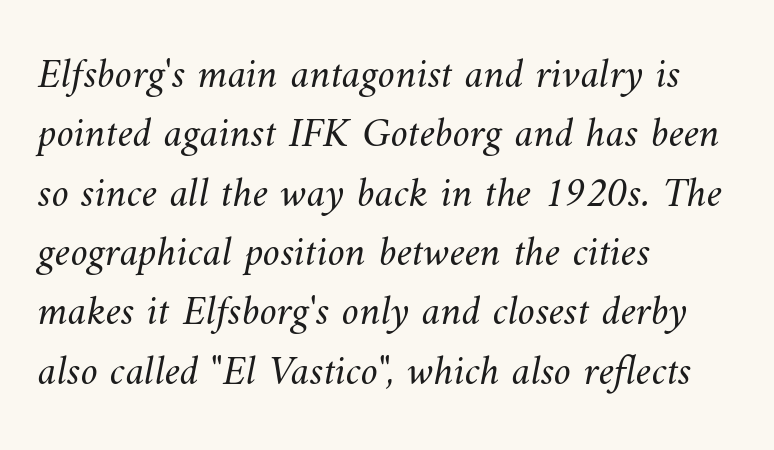
The image shows 43 px light type; set left-aligned, normal line spacing (1.38x), normal letter spacing, not underlined; medium stroke contrast and a small x-height.
